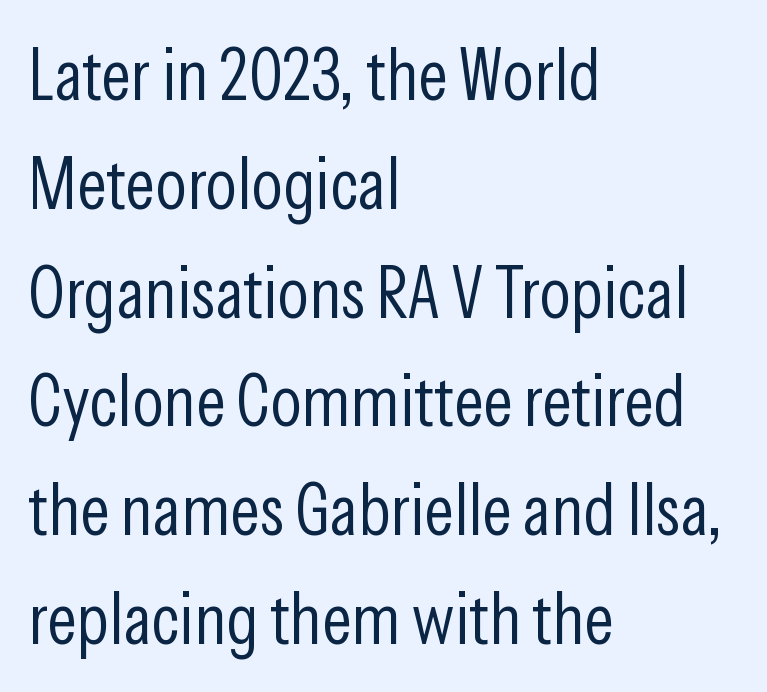
{"serif": "no", "italic": "no", "bold": "no", "weight": "light", "width": "condensed", "stroke_contrast": "low", "x_height": "medium", "monospaced": "no", "underline": "no", "align": "left", "line_spacing": "normal", "line_spacing_ratio": 1.49, "letter_spacing": "normal", "letter_spacing_em": 0.0, "glyph_px": 73}
